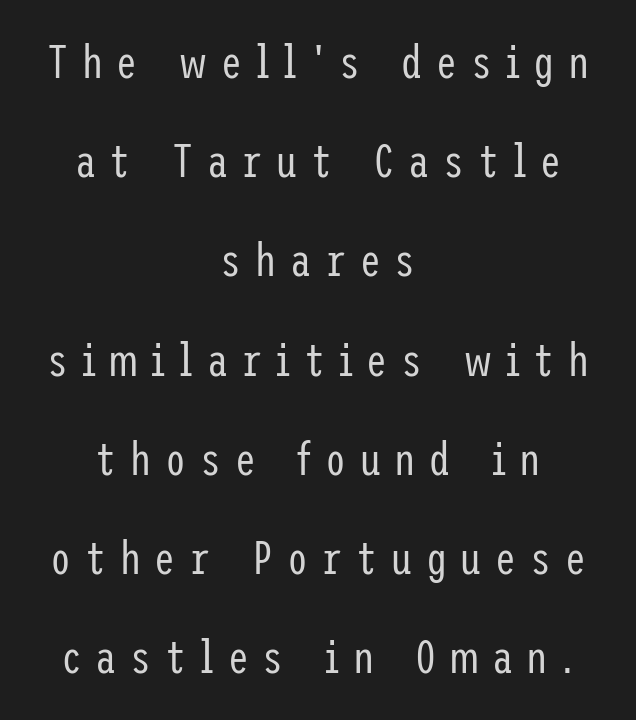
The image shows 47 px regular-weight, condensed sans-serif type, upright; set centered, loose line spacing (2.11x), unusually wide letter spacing (+0.29 em), not underlined; low stroke contrast and a medium x-height.
